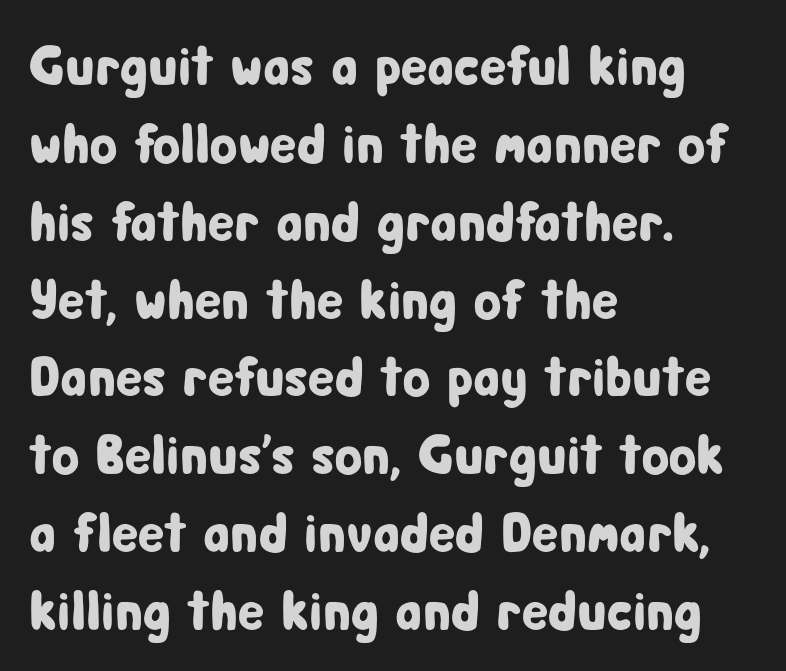
{"serif": "no", "italic": "no", "width": "condensed", "stroke_contrast": "low", "x_height": "medium", "monospaced": "no", "underline": "no", "align": "left", "line_spacing": "normal", "line_spacing_ratio": 1.39, "letter_spacing": "normal", "letter_spacing_em": 0.0, "glyph_px": 56}
